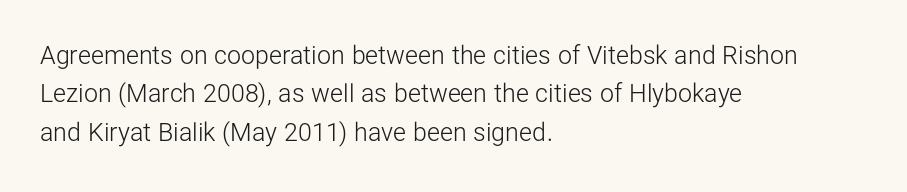
Q: Is the text bold? A: No.
Q: Is the text italic (slanted)? A: No, it is upright.
Q: Is the text underlined? A: No.
Q: How is the paragraph aligned? A: Left-aligned.
Q: Is the spacing between letters normal or unusually wide? A: Normal.
Q: Is the spacing between lines tight, normal or loose? A: Normal.
